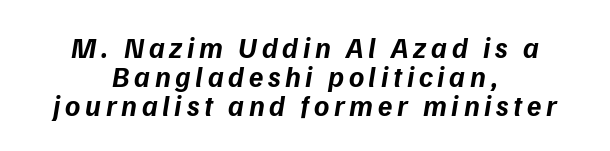
{"serif": "no", "bold": "yes", "weight": "bold", "width": "normal", "stroke_contrast": "low", "x_height": "medium", "monospaced": "no", "underline": "no", "align": "center", "line_spacing": "tight", "line_spacing_ratio": 1.0, "glyph_px": 29}
